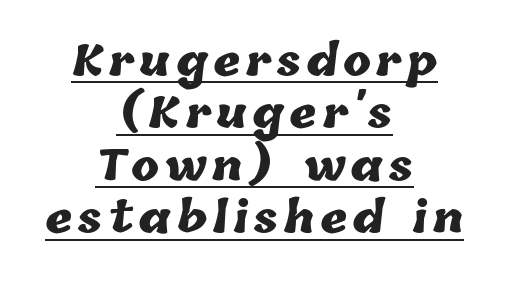
{"bold": "yes", "weight": "heavy", "width": "normal", "stroke_contrast": "low", "x_height": "medium", "monospaced": "no", "underline": "yes", "align": "center", "line_spacing": "normal", "line_spacing_ratio": 1.25, "glyph_px": 42}
